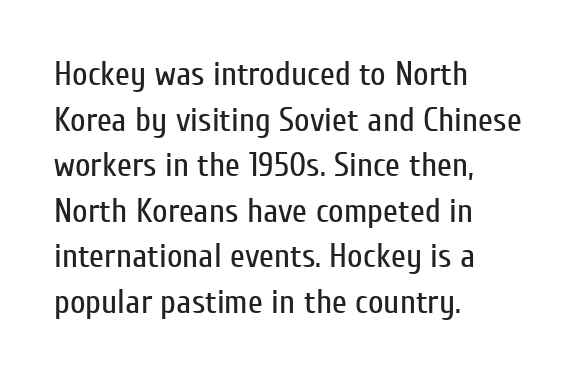
{"serif": "no", "italic": "no", "bold": "no", "weight": "regular", "width": "condensed", "stroke_contrast": "low", "x_height": "medium", "monospaced": "no", "underline": "no", "align": "left", "line_spacing": "normal", "line_spacing_ratio": 1.34, "letter_spacing": "normal", "letter_spacing_em": 0.0, "glyph_px": 34}
